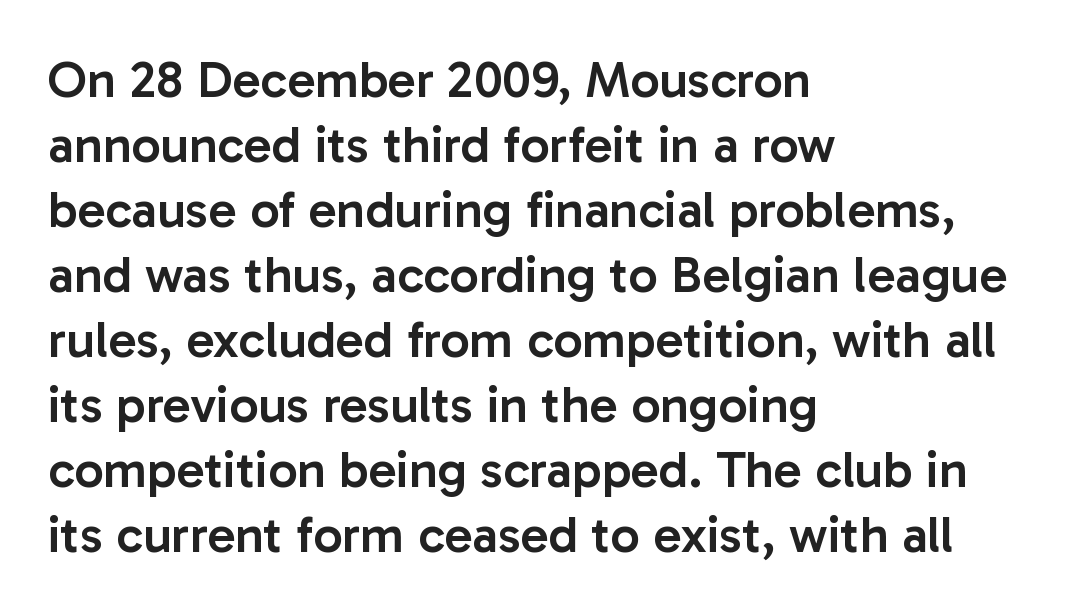
{"serif": "no", "italic": "no", "bold": "semi", "weight": "semibold", "width": "normal", "stroke_contrast": "low", "x_height": "medium", "monospaced": "no", "underline": "no", "align": "left", "line_spacing": "normal", "line_spacing_ratio": 1.25, "letter_spacing": "normal", "letter_spacing_em": 0.0, "glyph_px": 52}
